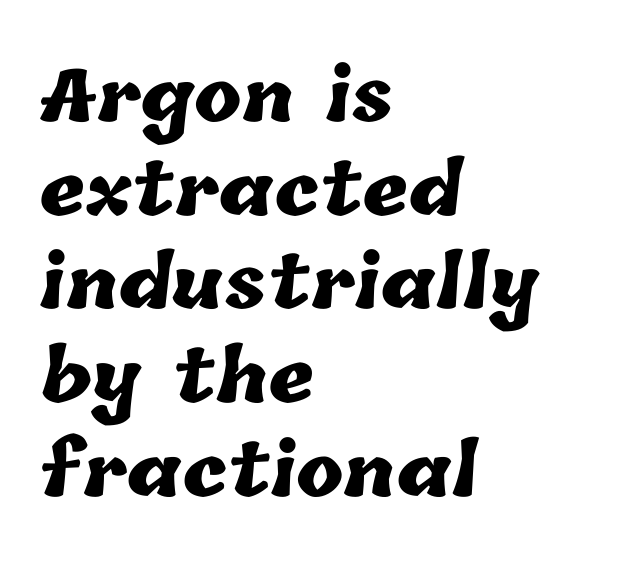
Spacing verdict: proportional, widths tailored to each character. Weight check: bold — yes, fully. The designer left line spacing at the default. Teacher's note: observe the even left margin — that is flush-left alignment. No word sits above an underline. Characters follow at the spacing the type designer built in.
